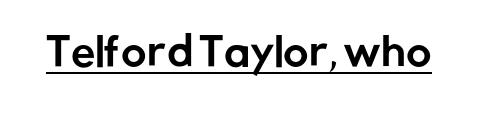
{"serif": "no", "italic": "no", "width": "normal", "stroke_contrast": "low", "x_height": "medium", "monospaced": "no", "underline": "yes", "letter_spacing": "normal", "letter_spacing_em": 0.0, "glyph_px": 39}
